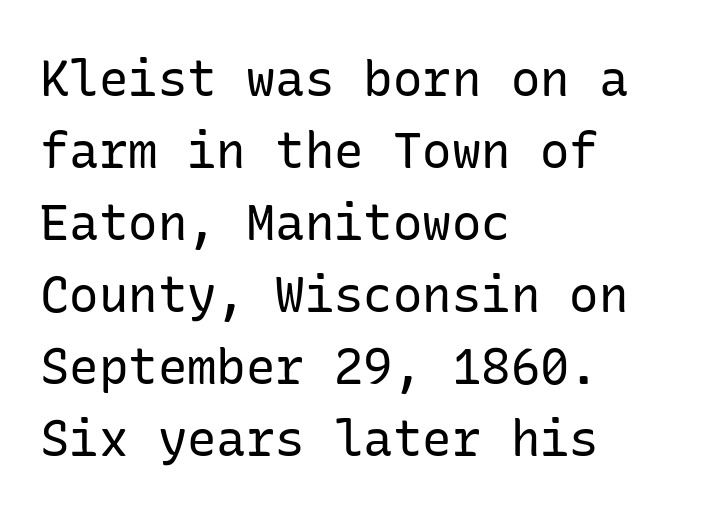
{"serif": "no", "italic": "no", "bold": "no", "weight": "regular", "width": "normal", "stroke_contrast": "low", "x_height": "medium", "underline": "no", "align": "left", "line_spacing": "normal", "line_spacing_ratio": 1.47, "letter_spacing": "normal", "letter_spacing_em": 0.0, "glyph_px": 49}
